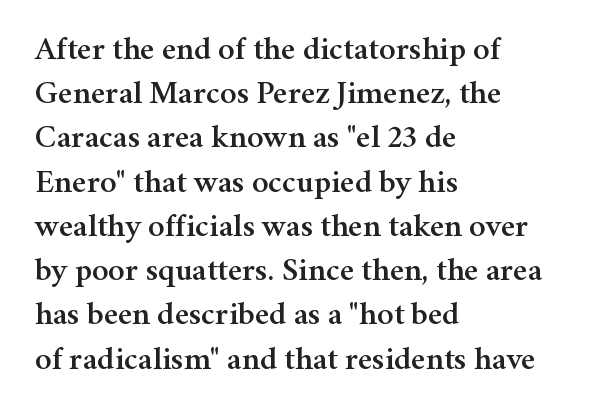
{"serif": "yes", "italic": "no", "width": "normal", "stroke_contrast": "medium", "x_height": "medium", "monospaced": "no", "underline": "no", "align": "left", "line_spacing": "normal", "line_spacing_ratio": 1.34, "letter_spacing": "normal", "letter_spacing_em": 0.0, "glyph_px": 33}
